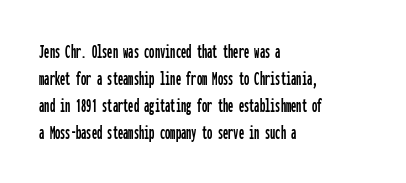
The letters stand straight up with perfectly vertical stems. Tracking here is standard; glyphs follow each other at the usual distance. Whoever set this chose a conventional vertical rhythm. The paragraph has a hard left edge and a soft right edge. Has an underline been added? It has not.
